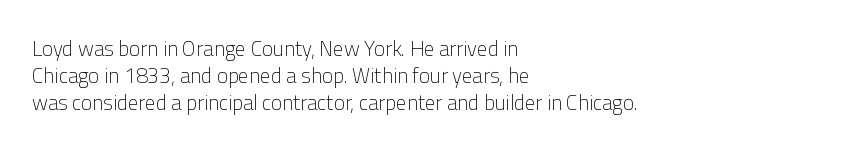
Q: Is the text bold? A: No.
Q: Is the text italic (slanted)? A: No, it is upright.
Q: Is the text underlined? A: No.
Q: How is the paragraph aligned? A: Left-aligned.
Q: Is the spacing between letters normal or unusually wide? A: Normal.
Q: Is the spacing between lines tight, normal or loose? A: Normal.
